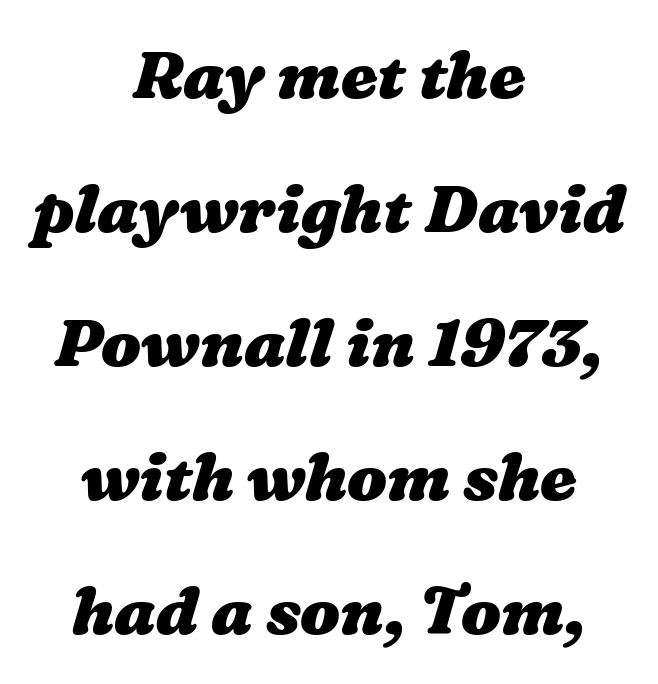
Q: Is the text bold? A: Yes.
Q: Is the text underlined? A: No.
Q: How is the paragraph aligned? A: Centered.
Q: Is the spacing between letters normal or unusually wide? A: Normal.
Q: Is the spacing between lines tight, normal or loose? A: Loose.
Q: Width (condensed, normal, or wide)? A: Wide.
Q: Stroke contrast? A: Medium.
Q: x-height? A: Medium.
Q: Monospaced? A: No.
